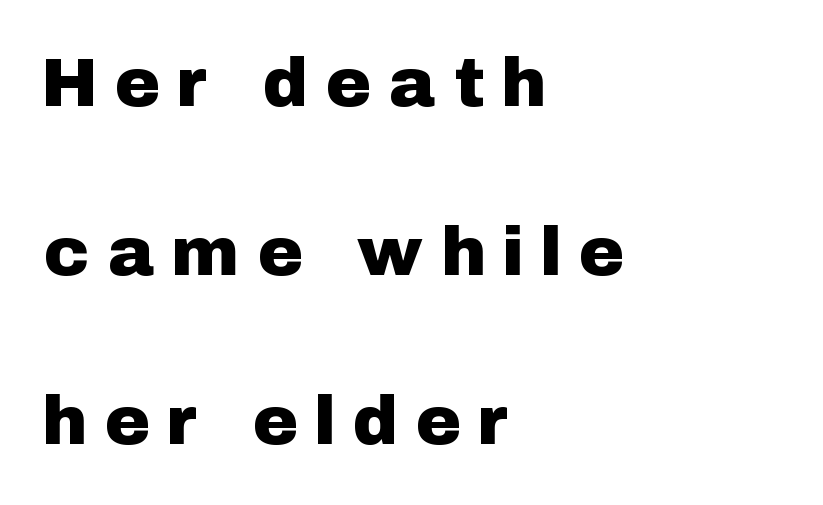
Q: Is the text italic (slanted)? A: No, it is upright.
Q: Is the typeface a serif or a sans-serif typeface? A: Sans-serif.
Q: Is the text underlined? A: No.
Q: How is the paragraph aligned? A: Left-aligned.
Q: Is the spacing between letters normal or unusually wide? A: Unusually wide.
Q: Is the spacing between lines tight, normal or loose? A: Loose.
Q: Width (condensed, normal, or wide)? A: Normal.
Q: Stroke contrast? A: Low.
Q: x-height? A: Medium.
Q: Monospaced? A: No.
